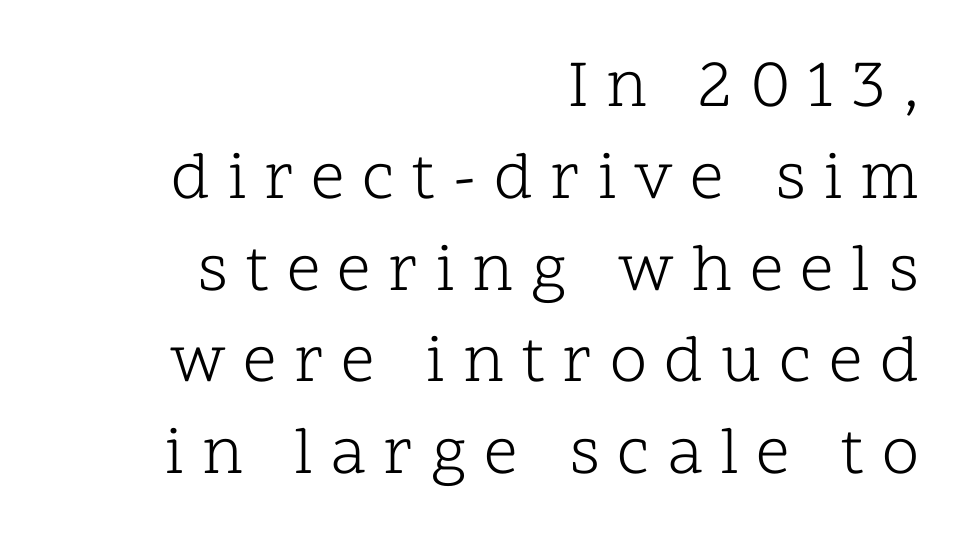
The type sits square on the baseline with zero lean. Underline: absent. One-word summary of the alignment: right. Stems and bowls with no extra thickness — not bold. Normally led — the rows are evenly, conventionally spaced.
